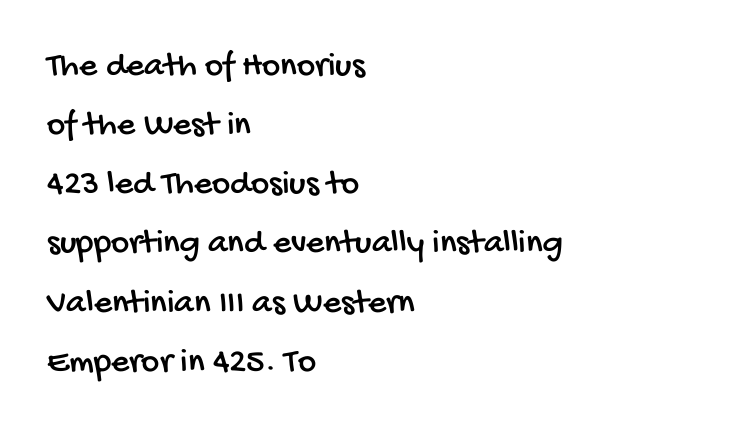
The image shows 35 px condensed sans-serif type; set left-aligned, normal line spacing (1.69x), normal letter spacing, not underlined; low stroke contrast and a large x-height.
